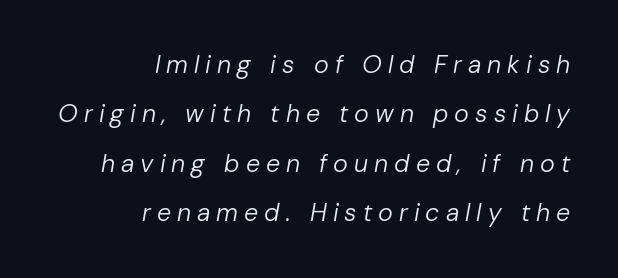
{"italic": "yes", "lean": "right", "slant_degrees": 10, "bold": "no", "underline": "no", "align": "right", "line_spacing": "loose", "line_spacing_ratio": 1.98, "letter_spacing": "wide", "letter_spacing_em": 0.24, "glyph_px": 25}
